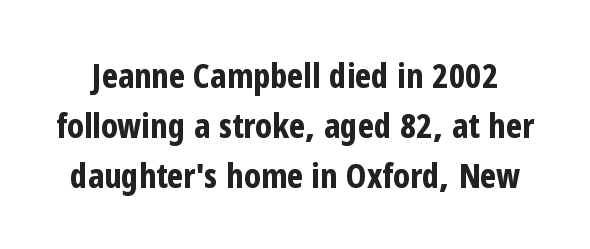
Baseline-to-baseline distance is the conventional proportion of letter height. Character widths vary here, with narrow letters taking less room than wide ones. Nope, no serifs anywhere on these letters. Notice how the stems are strictly vertical — no italics here. Compared with an ordinary text face, these strokes are far heavier — a full bold. Words appear dense and cohesive because spacing is normal.
